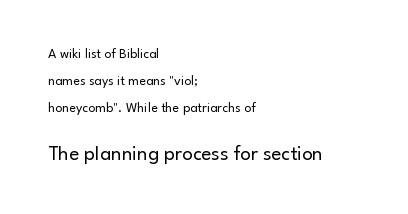
Decoration check: the copy has no underline. The characters are drawn with everyday or finer stroke widths. Tall strokes in this sample are plumb rather than angled. The second block has been scaled up relative to the first. The paragraph has a hard left edge and a soft right edge. Honestly, the rows look like they've been pulled way apart.
